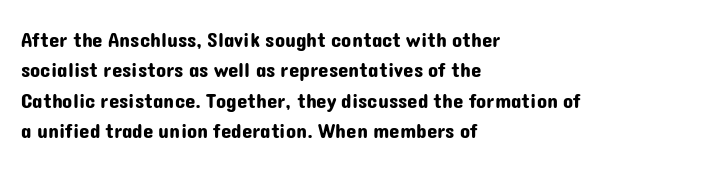
Q: Is the text italic (slanted)? A: No, it is upright.
Q: Is the text underlined? A: No.
Q: How is the paragraph aligned? A: Left-aligned.
Q: Is the spacing between letters normal or unusually wide? A: Normal.
Q: Is the spacing between lines tight, normal or loose? A: Normal.
